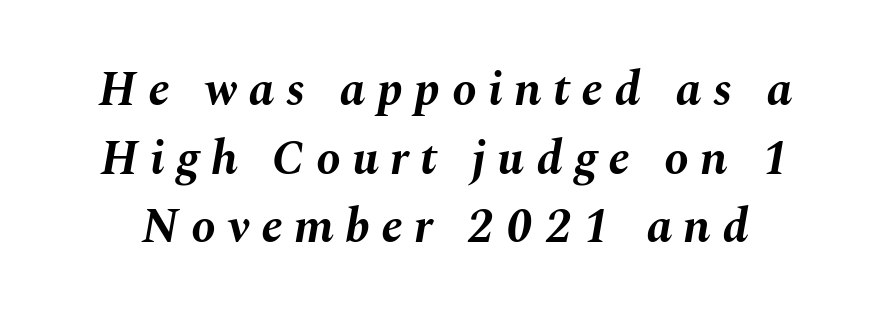
Emphasis-style slanted type is in use. The leading is moderate, giving the passage an even texture. A typesetter would call this proportional, since set widths differ per character. The specimen omits any rule beneath the text block's lines.
